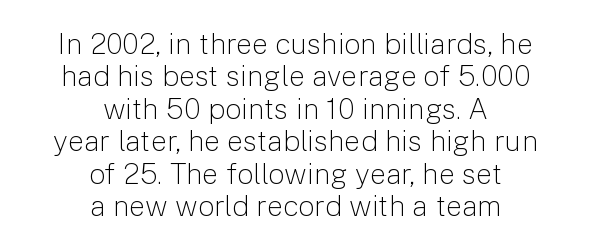
The image shows 29 px light sans-serif type, upright; set centered, tight line spacing (1.12x), normal letter spacing, not underlined; low stroke contrast and a medium x-height.
